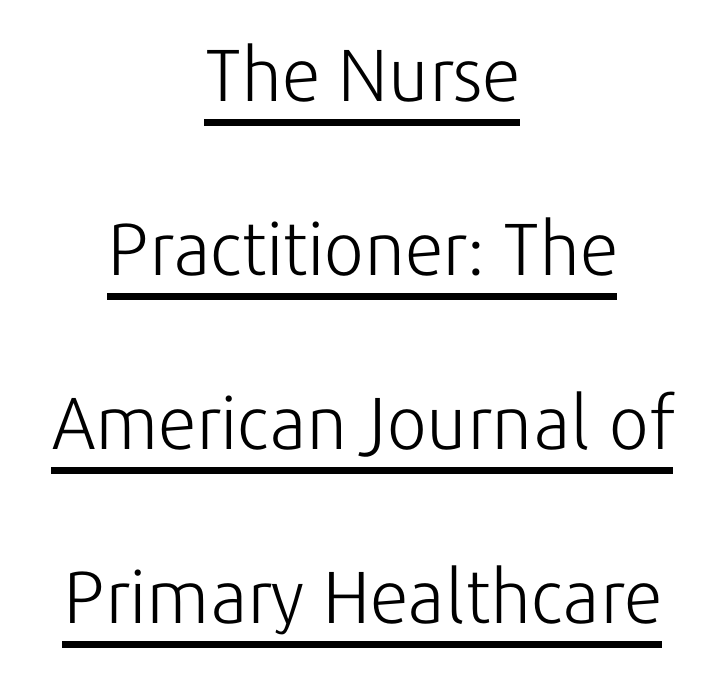
One-word summary of the alignment: center. The letters sit at their default tracking, neither squeezed nor spread. Stroke thickness stays within the range of a standard reading face or lighter. The rendering uses a large line-height, opening up the rows. Does the type have serifs? No, each stem ends abruptly. No italicization has been applied; the sample stays upright.
